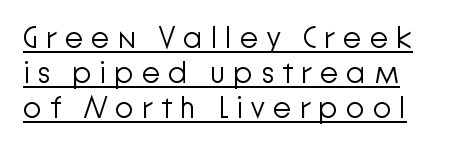
Designer's note — italics off, roman on. Varying glyph widths throughout — classic text-font behaviour. Stems and bowls with no extra thickness — not bold. The sample's only ornament is a line tracing under the words. Look at the bottom of the vertical strokes: they stop flat, with no serifs. The passage shown has open, widely tracked lettering throughout.
